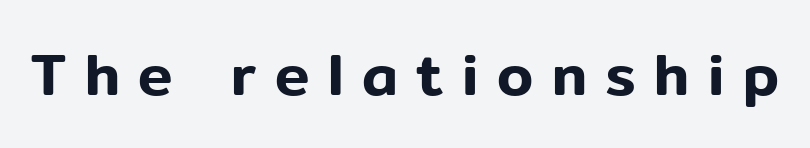
Q: Is the text italic (slanted)? A: No, it is upright.
Q: Is the typeface a serif or a sans-serif typeface? A: Sans-serif.
Q: Is the text underlined? A: No.
Q: Is the spacing between letters normal or unusually wide? A: Unusually wide.
Q: Width (condensed, normal, or wide)? A: Normal.
Q: Stroke contrast? A: Low.
Q: x-height? A: Medium.
Q: Monospaced? A: No.
